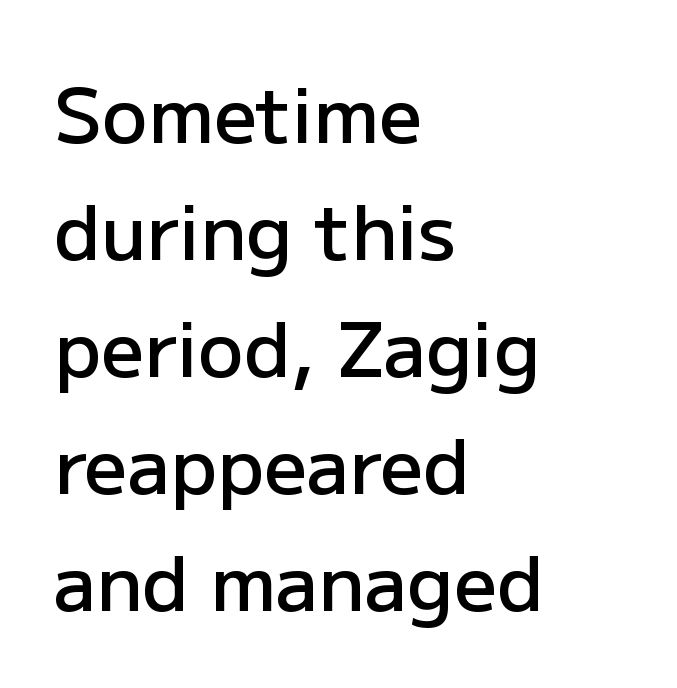
The image shows 76 px semibold sans-serif type, upright; set left-aligned, normal line spacing (1.54x), normal letter spacing, not underlined; low stroke contrast and a medium x-height.
